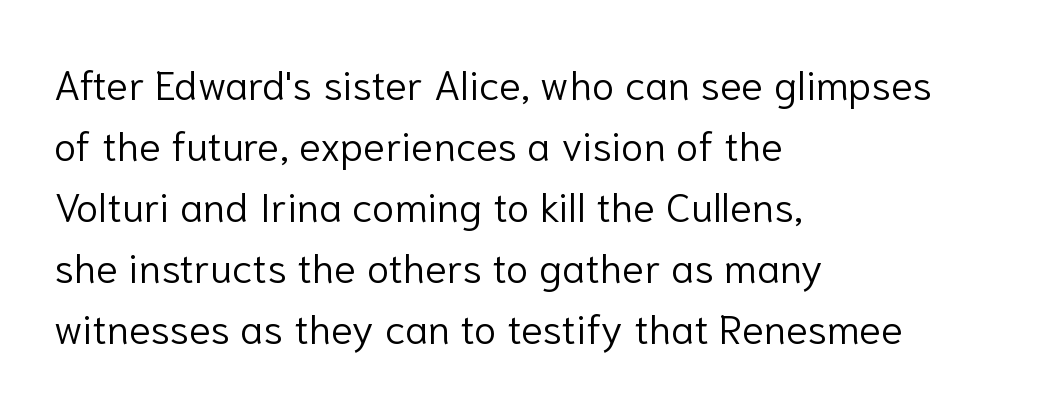
The image shows 41 px light sans-serif type, upright; set left-aligned, normal line spacing (1.49x), normal letter spacing, not underlined; low stroke contrast and a medium x-height.
